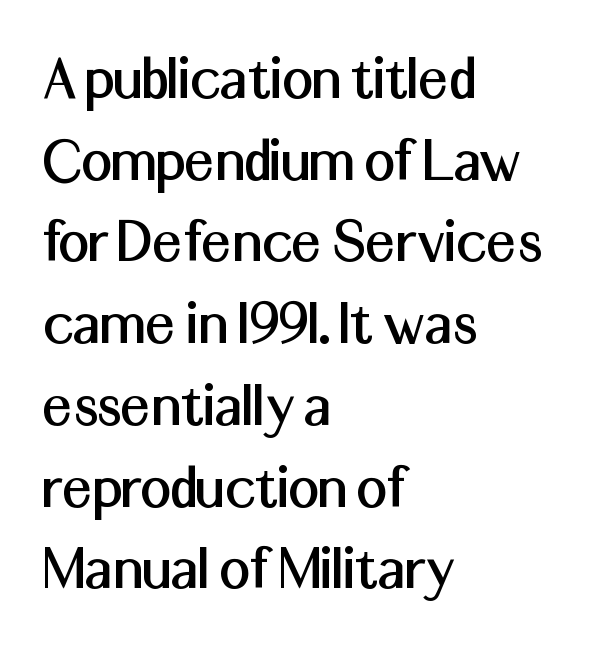
The font's upright variant was chosen for this text. Unmarked baselines from the first word to the last. The passage shown is typeset with a sans-serif family. Honestly, the letter spacing is just normal — you wouldn't notice it.
